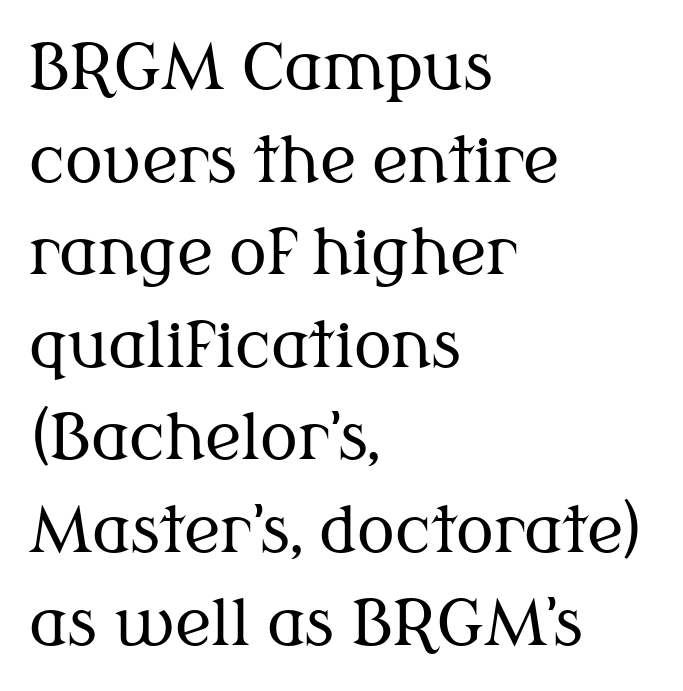
Each line starts at the same left margin while the right side varies. Does the type have serifs? Yes, each stem ends in a small foot. The space beneath each line is pristine and unruled. Is the letter spacing exaggerated? No — it looks like the ordinary default.
